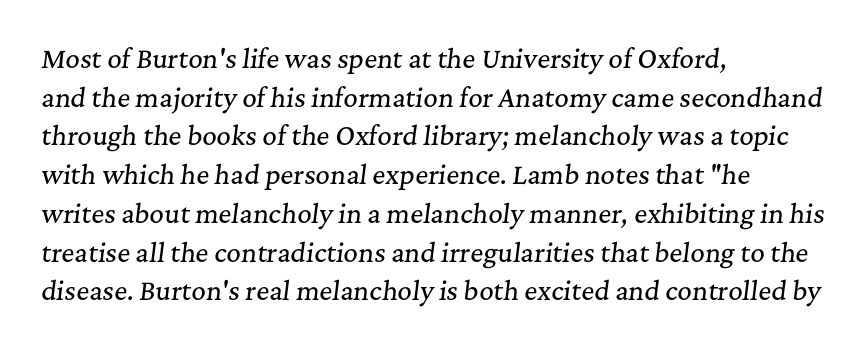
{"italic": "yes", "lean": "right", "slant_degrees": 7, "underline": "no", "align": "left", "line_spacing": "normal", "line_spacing_ratio": 1.55, "letter_spacing": "normal", "letter_spacing_em": 0.0, "glyph_px": 25}
